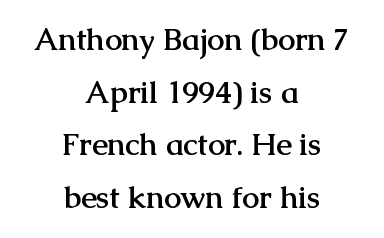
Clear beneath every line of the passage. Serif or sans? Serif — the stroke terminals have little feet. This sample uses plain, unmodified letter spacing. Caption: bold face, heavy strokes. The block of text has a typical density, with ordinary space between rows.
